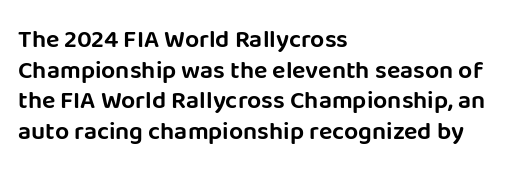
Q: Is the text italic (slanted)? A: No, it is upright.
Q: Is the text underlined? A: No.
Q: How is the paragraph aligned? A: Left-aligned.
Q: Is the spacing between letters normal or unusually wide? A: Normal.
